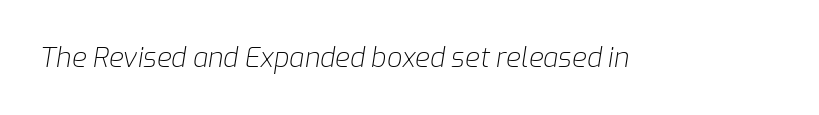
Q: Is the text bold? A: No.
Q: Is the text italic (slanted)? A: Yes, it leans right by about 9 degrees.
Q: Is the text underlined? A: No.
Q: Is the spacing between letters normal or unusually wide? A: Normal.
